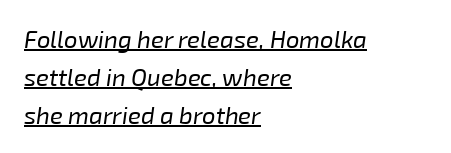
Q: Is the text bold? A: No.
Q: Is the text italic (slanted)? A: Yes, it leans right by about 8 degrees.
Q: Is the text underlined? A: Yes.
Q: How is the paragraph aligned? A: Left-aligned.
Q: Is the spacing between letters normal or unusually wide? A: Normal.
Q: Is the spacing between lines tight, normal or loose? A: Normal.
